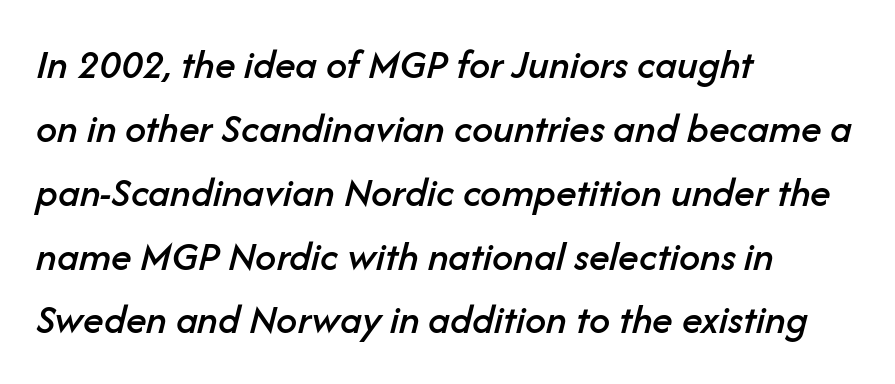
Q: Is the text italic (slanted)? A: Yes, it leans right by about 14 degrees.
Q: Is the text underlined? A: No.
Q: How is the paragraph aligned? A: Left-aligned.
Q: Is the spacing between letters normal or unusually wide? A: Normal.
Q: Is the spacing between lines tight, normal or loose? A: Normal.
Q: Width (condensed, normal, or wide)? A: Normal.
Q: Stroke contrast? A: Low.
Q: x-height? A: Medium.
Q: Monospaced? A: No.
